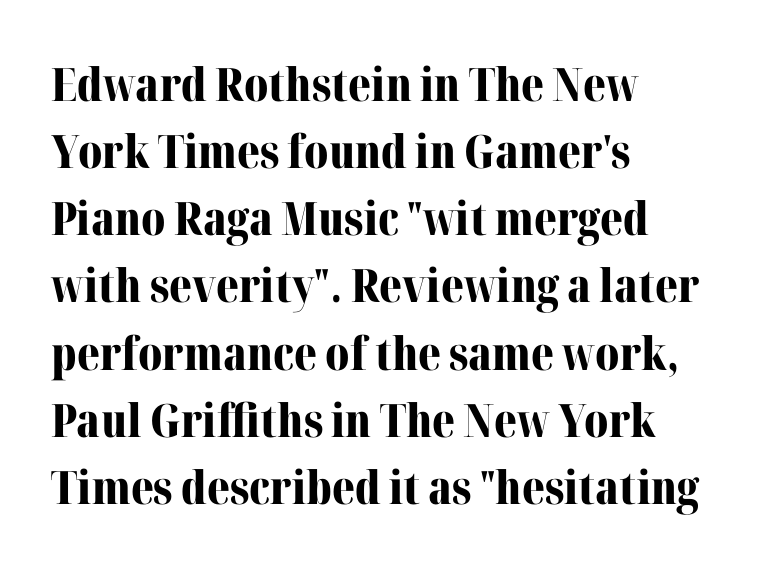
Q: Is the text bold? A: Yes.
Q: Is the text italic (slanted)? A: No, it is upright.
Q: Is the typeface a serif or a sans-serif typeface? A: Serif.
Q: Is the text underlined? A: No.
Q: How is the paragraph aligned? A: Left-aligned.
Q: Is the spacing between letters normal or unusually wide? A: Normal.
Q: Is the spacing between lines tight, normal or loose? A: Normal.
Q: Width (condensed, normal, or wide)? A: Normal.
Q: Stroke contrast? A: Medium.
Q: x-height? A: Medium.
Q: Monospaced? A: No.
